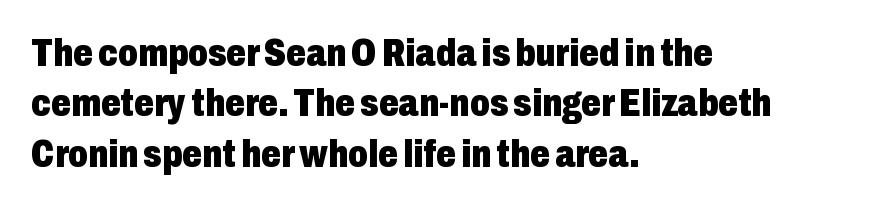
{"serif": "no", "italic": "no", "bold": "yes", "weight": "heavy", "width": "condensed", "stroke_contrast": "low", "x_height": "medium", "monospaced": "no", "underline": "no", "align": "left", "line_spacing": "normal", "line_spacing_ratio": 1.29, "letter_spacing": "normal", "letter_spacing_em": 0.0, "glyph_px": 39}
